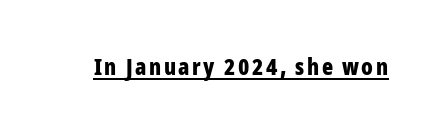
Q: Is the text bold? A: Yes.
Q: Is the text italic (slanted)? A: No, it is upright.
Q: Is the text underlined? A: Yes.
